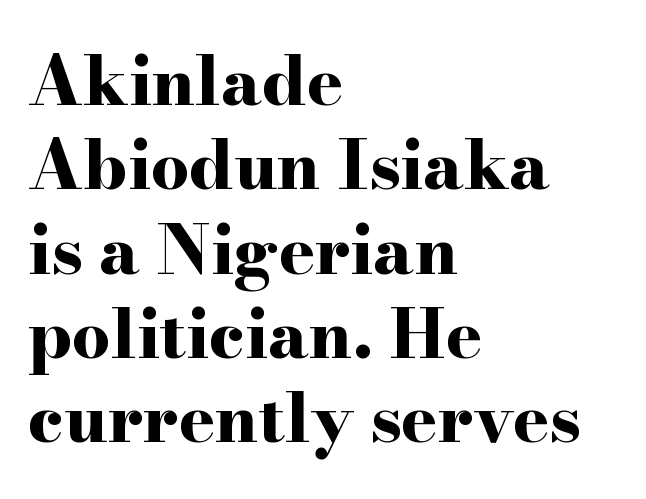
The image shows 68 px bold, wide serif type, upright; set left-aligned, line spacing 1.24x, normal letter spacing, not underlined; high stroke contrast and a small x-height.
